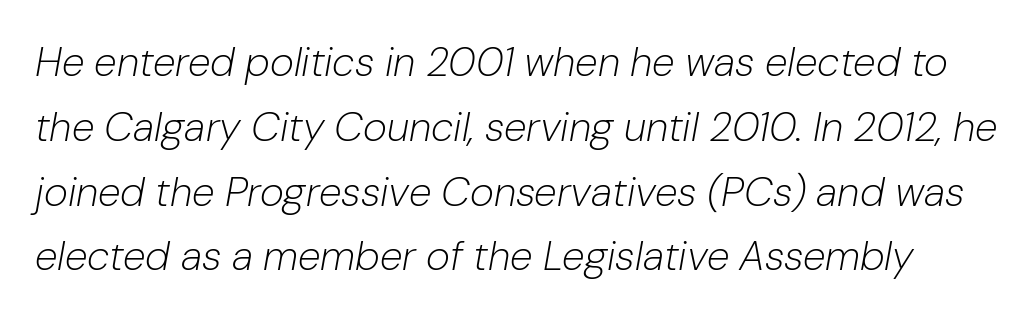
The space beneath each line is pristine and unruled. The line-height multiplier appears to be the usual default. The letterforms sit at book weight or below. Character widths vary here, with narrow letters taking less room than wide ones. Quick note: italic.
